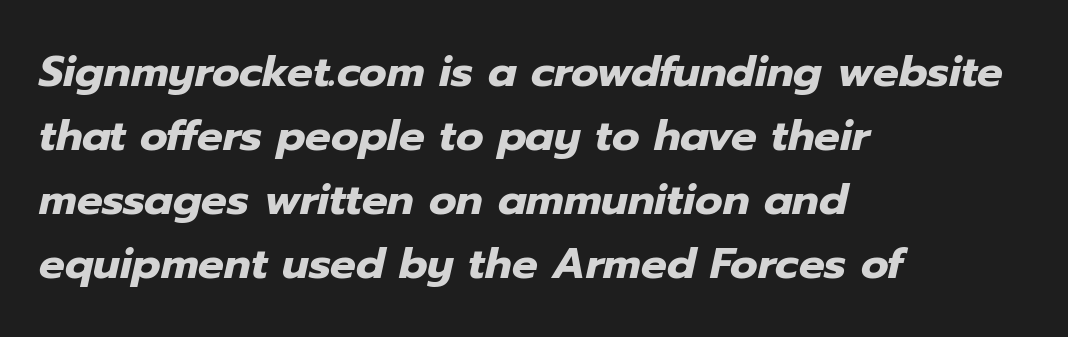
{"italic": "yes", "lean": "right", "slant_degrees": 12, "bold": "yes", "weight": "heavy", "width": "normal", "stroke_contrast": "low", "x_height": "medium", "monospaced": "no", "underline": "no", "align": "left", "line_spacing": "normal", "line_spacing_ratio": 1.49, "letter_spacing": "normal", "letter_spacing_em": 0.0, "glyph_px": 43}
